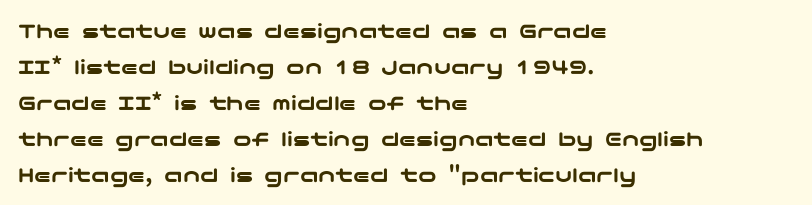
{"italic": "no", "underline": "no", "align": "left", "line_spacing": "normal", "line_spacing_ratio": 1.57, "letter_spacing": "normal", "letter_spacing_em": 0.0, "glyph_px": 23}
